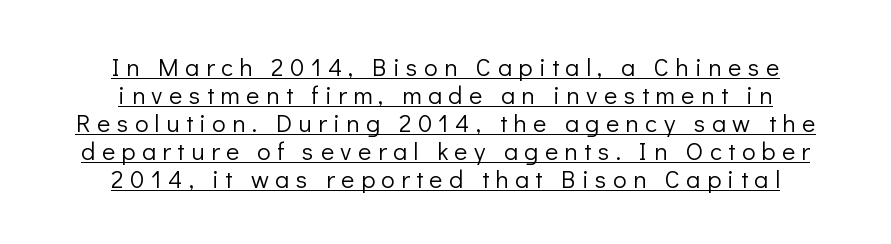
The gaps between neighbouring characters are conspicuously large. Line starts and ends both wander, symmetrically. These lines huddle together more closely than default settings would place them. Compared with a typical body face, this is equally light or lighter still. Every stem runs plumb, perpendicular to the baseline.
